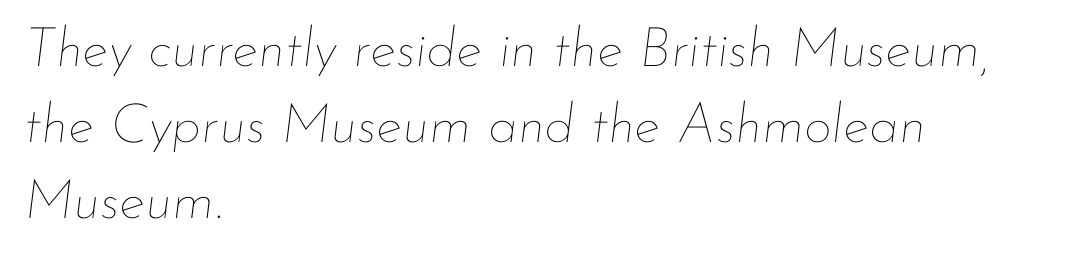
Is this a fixed-width face? No — the glyphs have proportional, varying widths. Does the lettering tilt? It does — this is italic. Caption: standard tracking, unaltered. A quiet, ordinary-to-light weight characterises the typeface. The lines are quadded left. Beneath every word, the page is bare.
